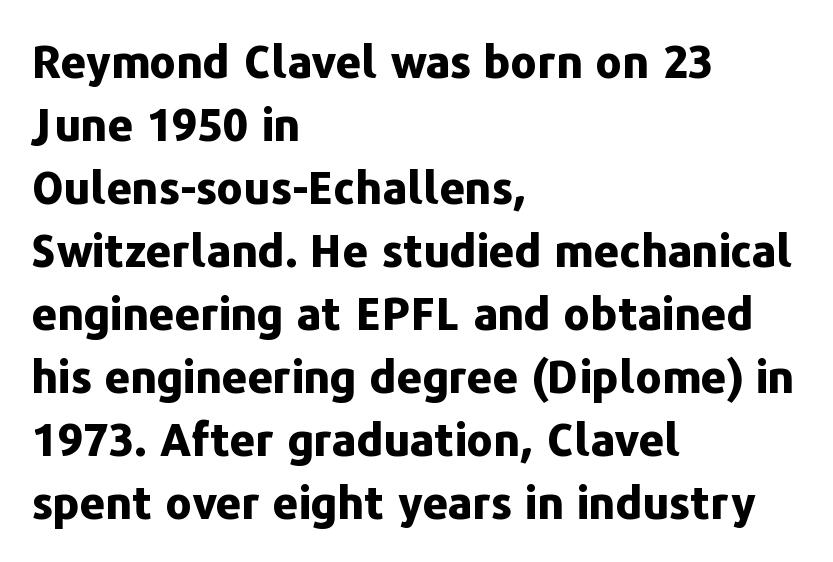
Q: Is the text bold? A: Yes.
Q: Is the text italic (slanted)? A: No, it is upright.
Q: Is the typeface a serif or a sans-serif typeface? A: Sans-serif.
Q: Is the text underlined? A: No.
Q: How is the paragraph aligned? A: Left-aligned.
Q: Is the spacing between letters normal or unusually wide? A: Normal.
Q: Is the spacing between lines tight, normal or loose? A: Normal.
Q: Width (condensed, normal, or wide)? A: Normal.
Q: Stroke contrast? A: Low.
Q: x-height? A: Medium.
Q: Monospaced? A: No.
